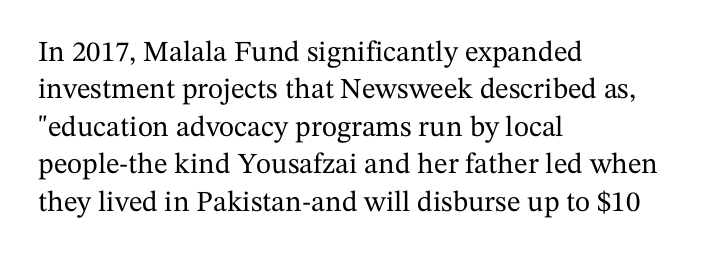
Q: Is the text italic (slanted)? A: No, it is upright.
Q: Is the typeface a serif or a sans-serif typeface? A: Serif.
Q: Is the text underlined? A: No.
Q: How is the paragraph aligned? A: Left-aligned.
Q: Is the spacing between letters normal or unusually wide? A: Normal.
Q: Is the spacing between lines tight, normal or loose? A: Normal.
Q: Width (condensed, normal, or wide)? A: Normal.
Q: Stroke contrast? A: Medium.
Q: x-height? A: Medium.
Q: Monospaced? A: No.
